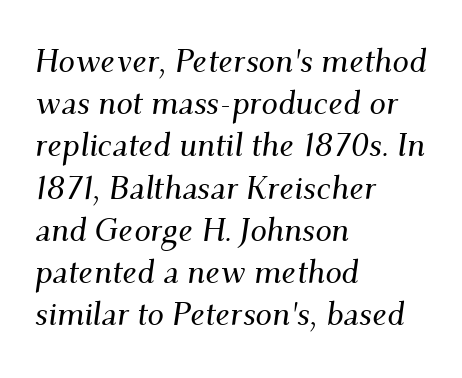
The image shows 33 px serif type, italic (leaning right); set left-aligned, normal line spacing (1.28x), normal letter spacing, not underlined; medium stroke contrast and a small x-height.
